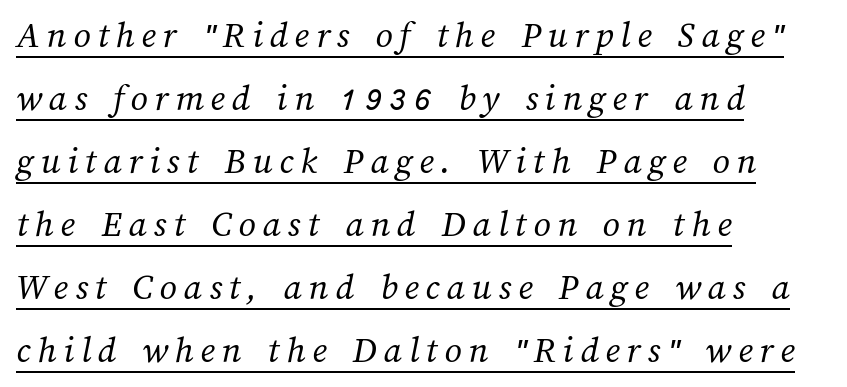
Q: Is the text bold? A: No.
Q: Is the text underlined? A: Yes.
Q: How is the paragraph aligned? A: Left-aligned.
Q: Is the spacing between lines tight, normal or loose? A: Normal.
Q: Width (condensed, normal, or wide)? A: Normal.
Q: Stroke contrast? A: Medium.
Q: x-height? A: Medium.
Q: Monospaced? A: No.
